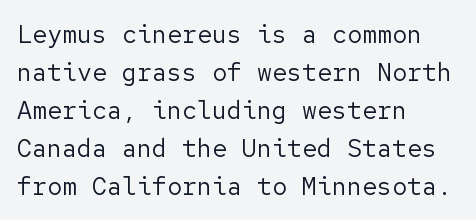
The image shows 25 px text type, upright; set left-aligned, normal line spacing (1.52x), normal letter spacing, not underlined.
